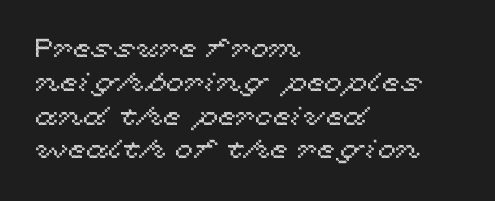
{"underline": "no", "align": "left", "line_spacing": "normal", "line_spacing_ratio": 1.3, "letter_spacing": "normal", "letter_spacing_em": 0.0, "glyph_px": 26}
